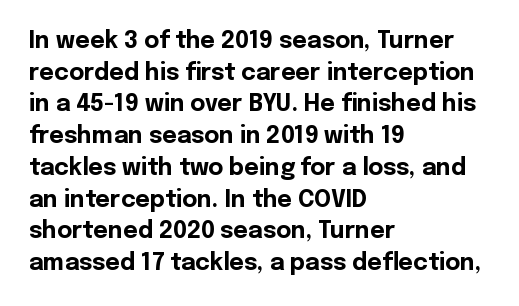
Q: Is the text bold? A: Yes.
Q: Is the text italic (slanted)? A: No, it is upright.
Q: Is the text underlined? A: No.
Q: How is the paragraph aligned? A: Left-aligned.
Q: Is the spacing between letters normal or unusually wide? A: Normal.
Q: Is the spacing between lines tight, normal or loose? A: Normal.
